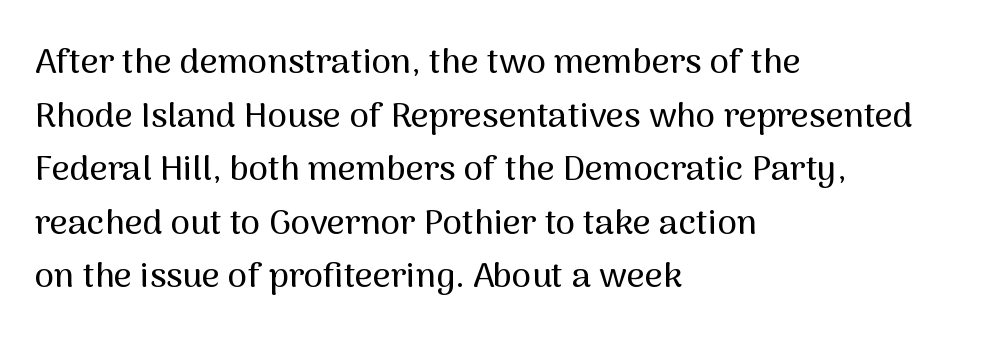
Q: Is the text italic (slanted)? A: No, it is upright.
Q: Is the typeface a serif or a sans-serif typeface? A: Sans-serif.
Q: Is the text underlined? A: No.
Q: How is the paragraph aligned? A: Left-aligned.
Q: Is the spacing between letters normal or unusually wide? A: Normal.
Q: Is the spacing between lines tight, normal or loose? A: Normal.
Q: Width (condensed, normal, or wide)? A: Normal.
Q: Stroke contrast? A: Medium.
Q: x-height? A: Medium.
Q: Monospaced? A: No.
